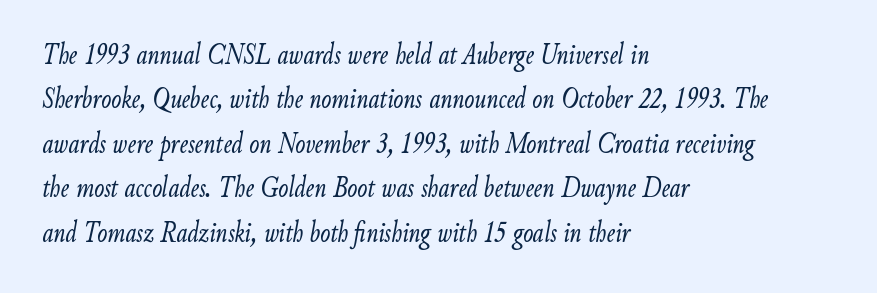
Q: Is the text bold? A: No.
Q: Is the text italic (slanted)? A: Yes, it leans right by about 9 degrees.
Q: Is the text underlined? A: No.
Q: How is the paragraph aligned? A: Left-aligned.
Q: Is the spacing between letters normal or unusually wide? A: Normal.
Q: Is the spacing between lines tight, normal or loose? A: Normal.
Q: Width (condensed, normal, or wide)? A: Condensed.
Q: Stroke contrast? A: Low.
Q: x-height? A: Small.
Q: Monospaced? A: No.
